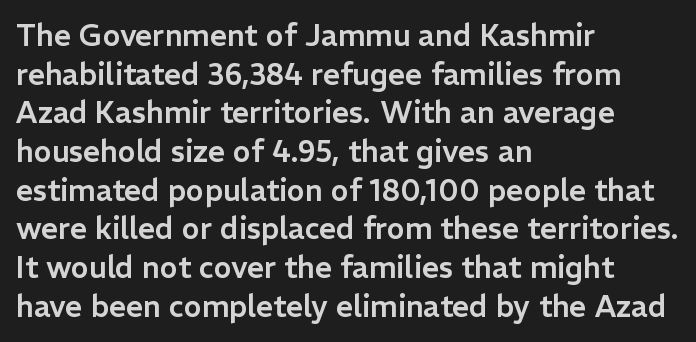
The image shows 30 px sans-serif type, upright; set left-aligned, normal line spacing (1.29x), normal letter spacing, not underlined; low stroke contrast and a medium x-height.
